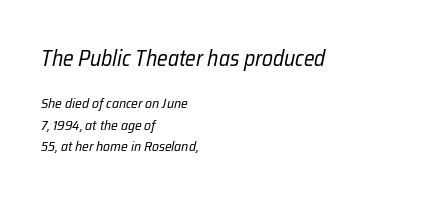
{"italic": "yes", "lean": "right", "slant_degrees": 12, "bold": "no", "underline": "no", "align": "left", "line_spacing": "normal", "line_spacing_ratio": 1.53, "letter_spacing": "normal", "letter_spacing_em": 0.0, "larger_block": "first", "size_ratio": 1.57, "glyph_px": 22}
